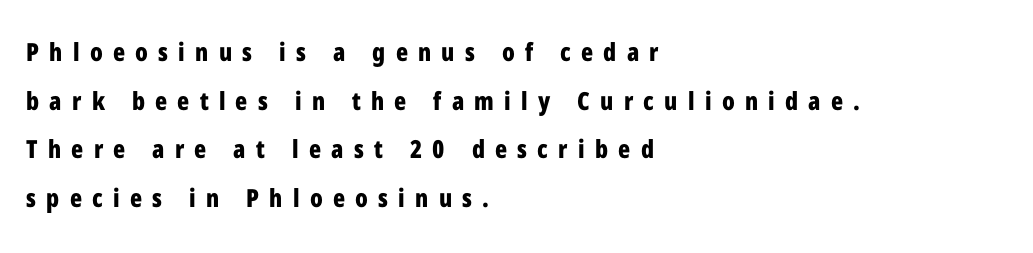
Notice how thick the strokes are: this is what a full bold looks like. The line texture is sparse and dotted thanks to wide tracking. Bare-footed words on every line. Notice the wide empty band between every row — that's loose leading. Which margin do the lines hug? The left one — the right edge is uneven.
